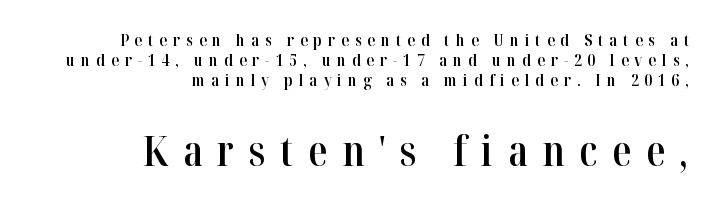
Spacing between characters has been opened up far beyond the box default. The string is rendered with underlining switched off. Each letter's strokes conclude with small projecting serifs. Short and long lines alike share a common ending point at right.
